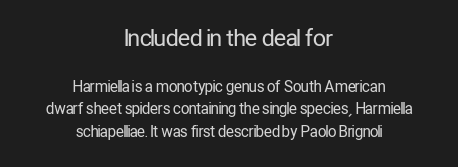
Is there much room between lines? A standard amount, neither cramped nor airy. Notice how the stems are strictly vertical — no italics here. Both edges are ragged and mirror each other, which tells us the setting is centered. No heavy texture on the line: the type isn't bold. Caption: upper text group enlarged, lower text group reduced. Honestly, the letter spacing is just normal — you wouldn't notice it.
